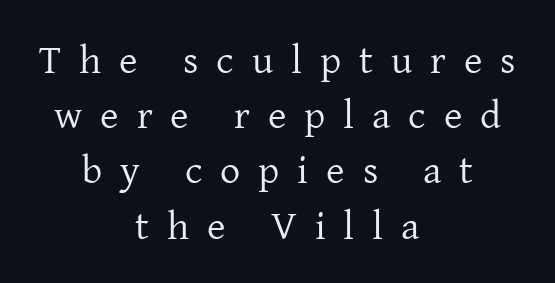
{"serif": "yes", "italic": "no", "bold": "no", "weight": "regular", "width": "normal", "stroke_contrast": "low", "x_height": "medium", "monospaced": "no", "underline": "no", "align": "center", "line_spacing": "normal", "line_spacing_ratio": 1.38, "letter_spacing": "wide", "letter_spacing_em": 0.45, "glyph_px": 40}
